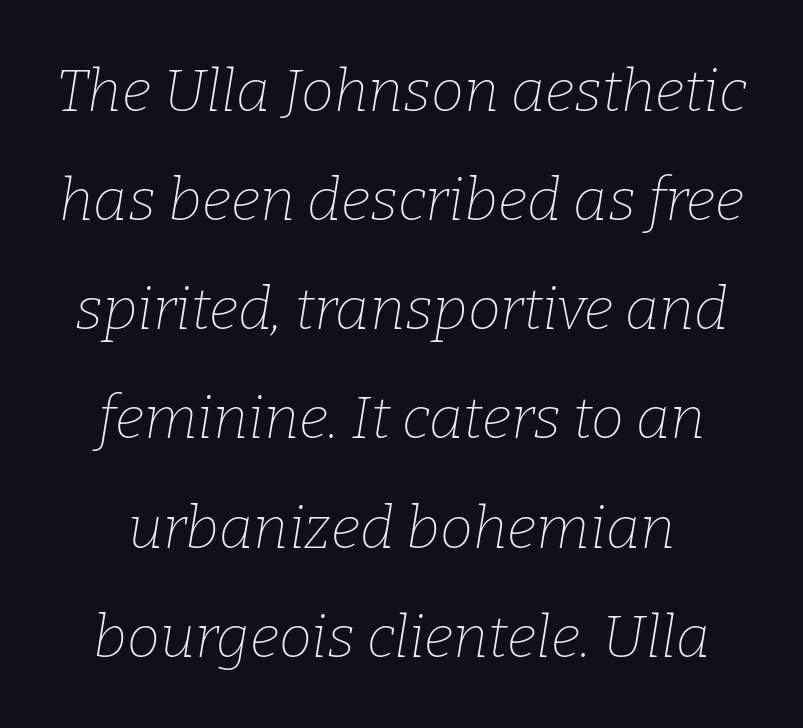
Q: Is the text bold? A: No.
Q: Is the text italic (slanted)? A: Yes, it leans right by about 9 degrees.
Q: Is the typeface a serif or a sans-serif typeface? A: Serif.
Q: Is the text underlined? A: No.
Q: Is the spacing between letters normal or unusually wide? A: Normal.
Q: Width (condensed, normal, or wide)? A: Normal.
Q: Stroke contrast? A: Low.
Q: x-height? A: Medium.
Q: Monospaced? A: No.
